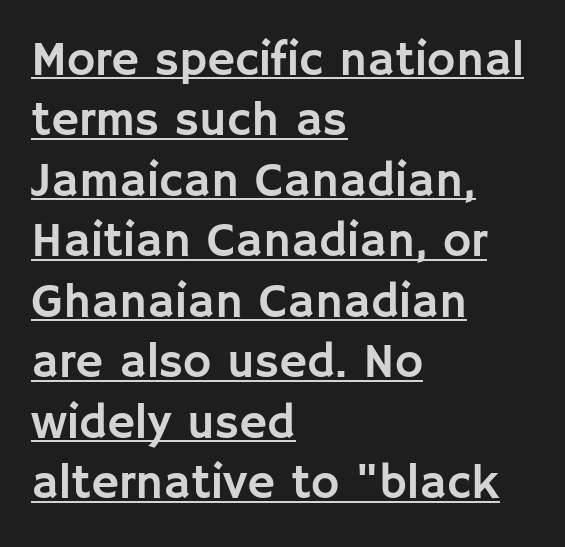
Words appear dense and cohesive because spacing is normal. You can tell from the bare stems that sans-serif type was used. The paragraph has a hard left edge and a soft right edge. The specimen includes a rule beneath the text block's lines.
